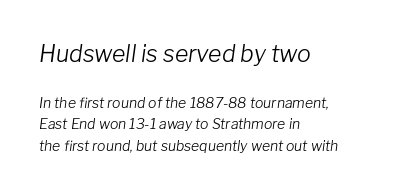
Honestly, the row spacing looks completely unremarkable. These lines were composed using italics. Words float on clear page, feet unadorned. Layout note: lines flush left.
